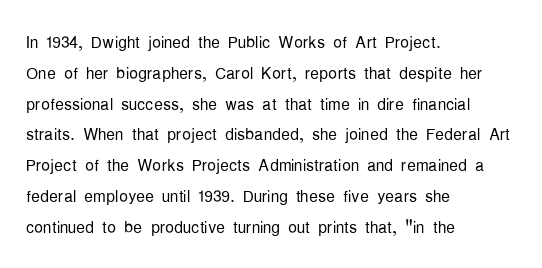
Summary of vertical rhythm: regular, with standard interline spacing. Short note: letters normally spaced. The font's upright variant was chosen for this text. Casual observation: everything's shoved over to the left.
